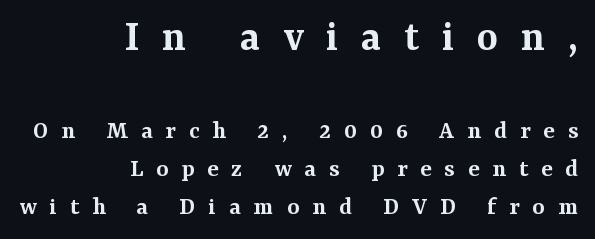
Letters rest on an invisible, unmarked baseline. Note the varied advance widths — an 'i' is clearly narrower than an 'm'. Italic: no, the glyphs are upright roman. The line-height multiplier appears to be the usual default. Look at the glyph heights: the upper group is clearly the bigger setting.
